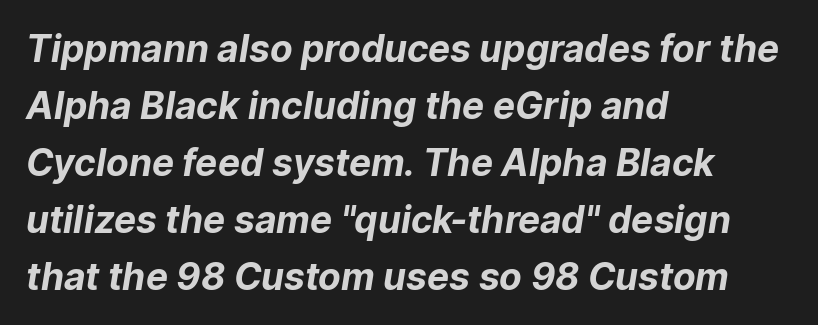
{"serif": "no", "bold": "yes", "weight": "bold", "width": "normal", "stroke_contrast": "low", "x_height": "medium", "monospaced": "no", "underline": "no", "align": "left", "line_spacing": "normal", "line_spacing_ratio": 1.54, "letter_spacing": "normal", "letter_spacing_em": 0.0, "glyph_px": 37}
